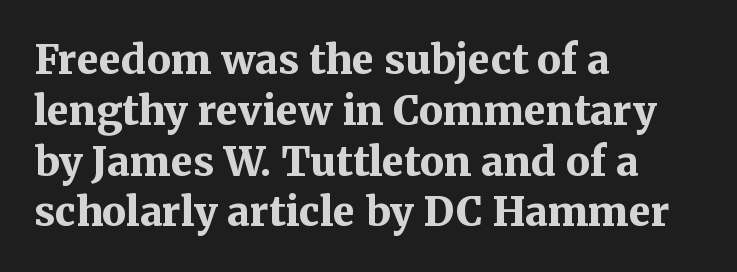
Q: Is the text bold? A: Yes.
Q: Is the text italic (slanted)? A: No, it is upright.
Q: Is the typeface a serif or a sans-serif typeface? A: Serif.
Q: Is the text underlined? A: No.
Q: How is the paragraph aligned? A: Left-aligned.
Q: Is the spacing between letters normal or unusually wide? A: Normal.
Q: Is the spacing between lines tight, normal or loose? A: Normal.
Q: Width (condensed, normal, or wide)? A: Normal.
Q: Stroke contrast? A: Medium.
Q: x-height? A: Medium.
Q: Monospaced? A: No.
